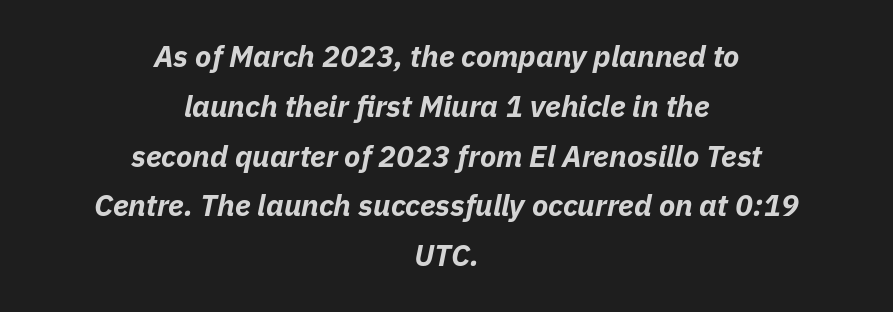
{"italic": "yes", "lean": "right", "slant_degrees": 11, "bold": "yes", "weight": "bold", "width": "normal", "stroke_contrast": "low", "x_height": "medium", "monospaced": "no", "underline": "no", "align": "center", "line_spacing": "normal", "line_spacing_ratio": 1.66, "letter_spacing": "normal", "letter_spacing_em": 0.0, "glyph_px": 30}
